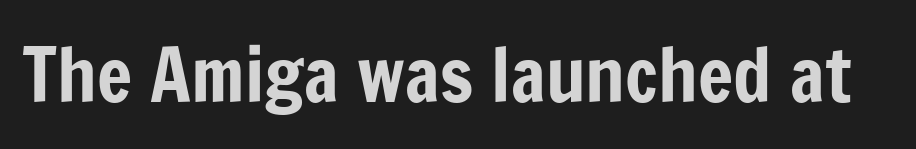
{"serif": "no", "italic": "no", "width": "condensed", "stroke_contrast": "low", "x_height": "medium", "monospaced": "no", "underline": "no", "letter_spacing": "normal", "letter_spacing_em": 0.0, "glyph_px": 74}
